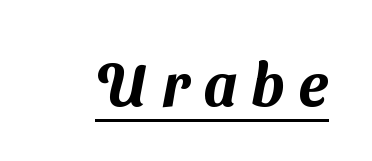
{"serif": "no", "width": "normal", "stroke_contrast": "medium", "x_height": "medium", "monospaced": "no", "underline": "yes", "letter_spacing": "wide", "letter_spacing_em": 0.24, "glyph_px": 60}
